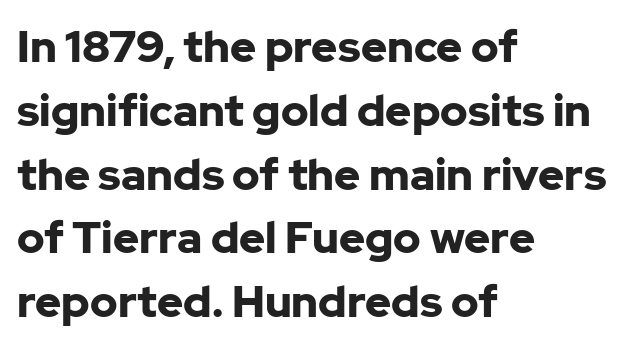
The rows are spaced the way most documents space them. The compositor pushed each line to the left boundary. Note: no serifs on the glyphs. The area under the type is left untouched. These lines are rendered in a variable-pitch font. Upright lettering throughout.
